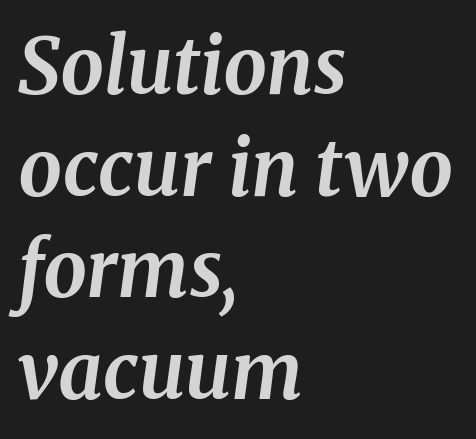
This sample uses an oblique cut, with every glyph tilted off the vertical. Which margin do the lines hug? The left one — the right edge is uneven. Letters rest on an invisible, unmarked baseline. I'd call this a serif setting — the letters wear small feet.
